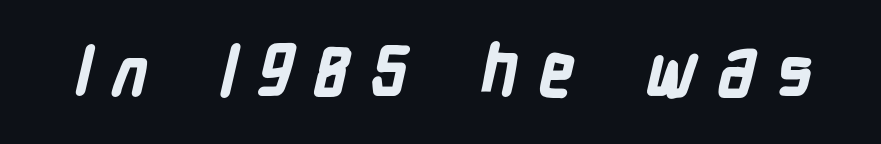
{"serif": "no", "bold": "yes", "weight": "bold", "width": "condensed", "stroke_contrast": "low", "x_height": "medium", "monospaced": "no", "underline": "no", "letter_spacing": "wide", "letter_spacing_em": 0.29, "glyph_px": 70}
